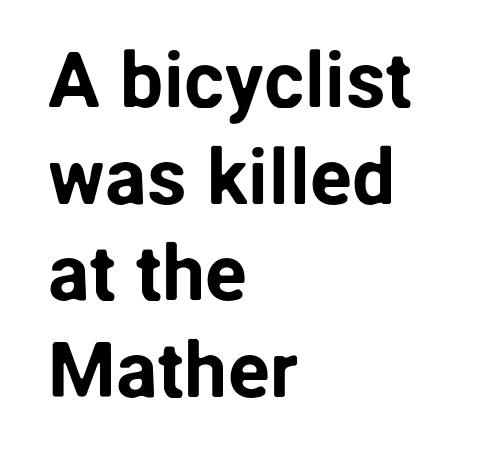
{"serif": "no", "italic": "no", "width": "normal", "stroke_contrast": "low", "x_height": "medium", "monospaced": "no", "underline": "no", "align": "left", "line_spacing_ratio": 1.24, "letter_spacing": "normal", "letter_spacing_em": 0.0, "glyph_px": 78}
